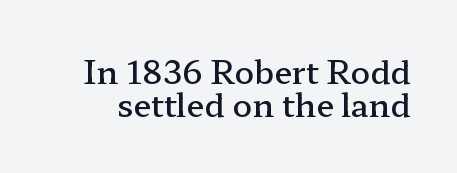
The image shows 32 px semibold, wide serif type, upright; set tight line spacing (1.03x), normal letter spacing, not underlined; low stroke contrast and a medium x-height.
